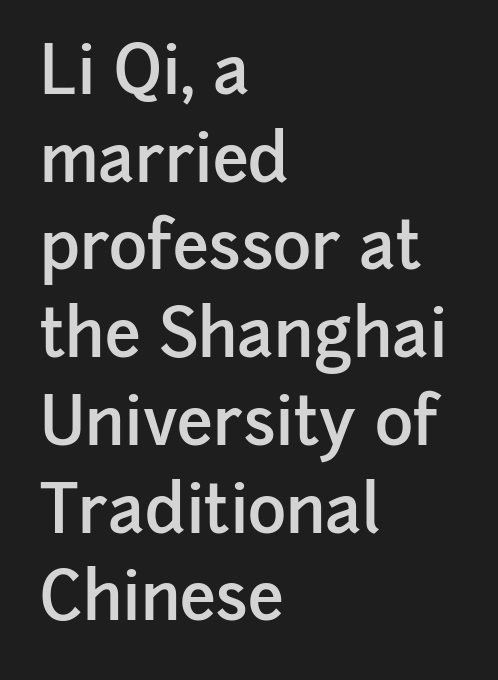
{"serif": "no", "italic": "no", "bold": "semi", "weight": "semibold", "width": "normal", "stroke_contrast": "low", "x_height": "medium", "monospaced": "no", "underline": "no", "align": "left", "line_spacing": "normal", "line_spacing_ratio": 1.35, "letter_spacing": "normal", "letter_spacing_em": 0.0, "glyph_px": 65}
